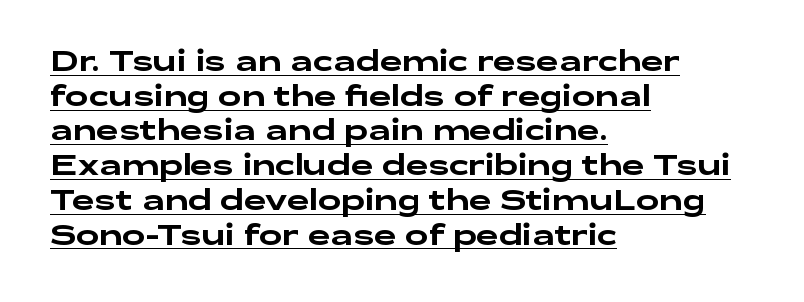
Q: Is the text italic (slanted)? A: No, it is upright.
Q: Is the typeface a serif or a sans-serif typeface? A: Sans-serif.
Q: Is the text underlined? A: Yes.
Q: How is the paragraph aligned? A: Left-aligned.
Q: Is the spacing between letters normal or unusually wide? A: Normal.
Q: Width (condensed, normal, or wide)? A: Wide.
Q: Stroke contrast? A: Low.
Q: x-height? A: Medium.
Q: Monospaced? A: No.
